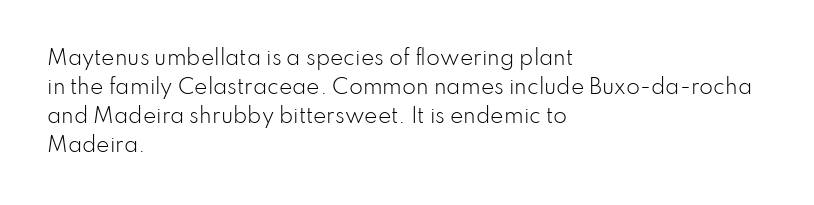
The image shows 20 px text type, upright; set left-aligned, normal line spacing (1.45x), normal letter spacing, not underlined.
